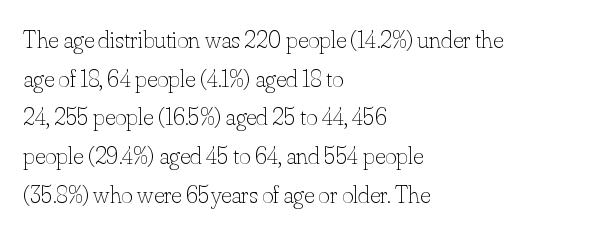
The image shows 25 px text type, upright; set left-aligned, normal line spacing (1.55x), normal letter spacing, not underlined.
